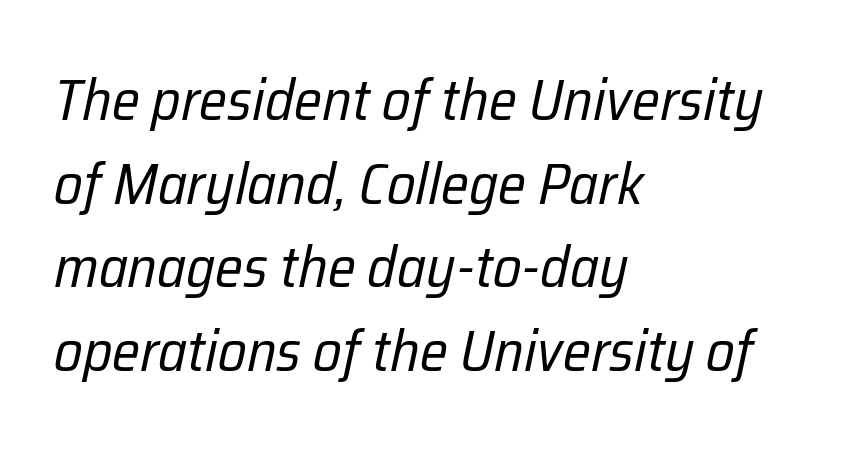
Q: Is the text bold? A: No.
Q: Is the text italic (slanted)? A: Yes, it leans right by about 12 degrees.
Q: Is the text underlined? A: No.
Q: How is the paragraph aligned? A: Left-aligned.
Q: Is the spacing between letters normal or unusually wide? A: Normal.
Q: Is the spacing between lines tight, normal or loose? A: Normal.
Q: Width (condensed, normal, or wide)? A: Condensed.
Q: Stroke contrast? A: Low.
Q: x-height? A: Medium.
Q: Monospaced? A: No.
